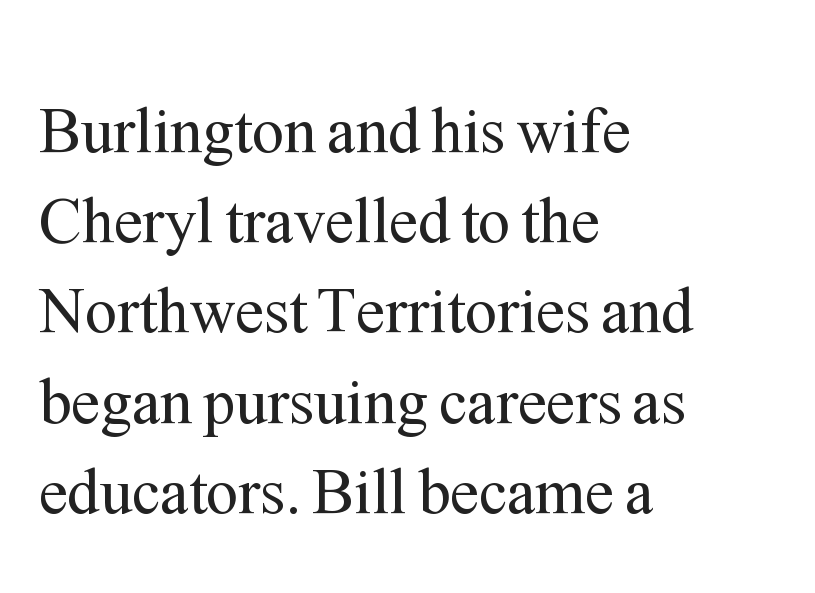
Q: Is the text bold? A: No.
Q: Is the text italic (slanted)? A: No, it is upright.
Q: Is the typeface a serif or a sans-serif typeface? A: Serif.
Q: Is the text underlined? A: No.
Q: How is the paragraph aligned? A: Left-aligned.
Q: Is the spacing between letters normal or unusually wide? A: Normal.
Q: Is the spacing between lines tight, normal or loose? A: Normal.
Q: Width (condensed, normal, or wide)? A: Normal.
Q: Stroke contrast? A: Medium.
Q: x-height? A: Medium.
Q: Monospaced? A: No.
